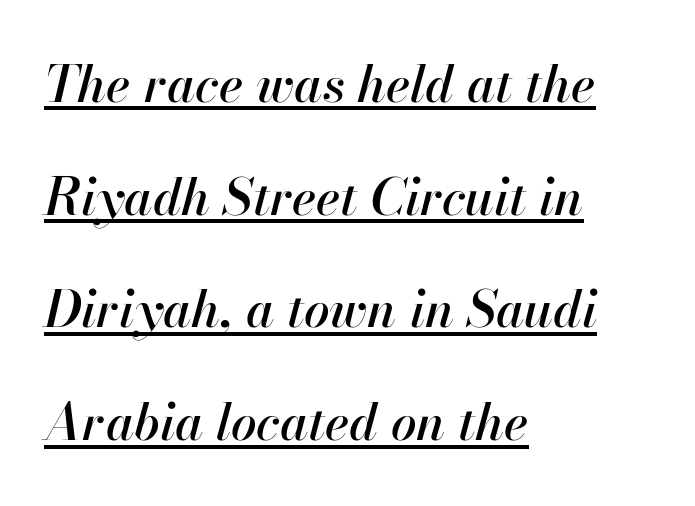
{"italic": "yes", "lean": "right", "slant_degrees": 13, "width": "normal", "stroke_contrast": "high", "x_height": "small", "monospaced": "no", "underline": "yes", "align": "left", "line_spacing": "loose", "line_spacing_ratio": 2.21, "letter_spacing": "normal", "letter_spacing_em": 0.0, "glyph_px": 51}
